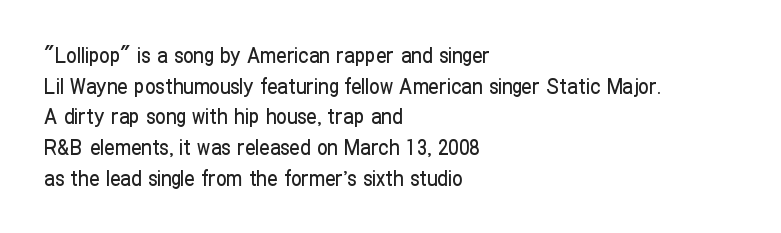
The image shows 21 px text type, upright; set left-aligned, normal line spacing (1.46x), normal letter spacing, not underlined.
